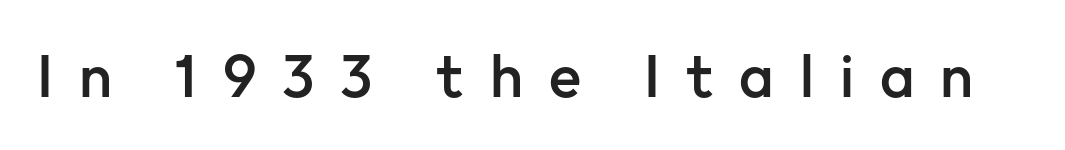
The image shows 60 px semibold sans-serif type, upright; set unusually wide letter spacing (+0.43 em), not underlined; low stroke contrast and a medium x-height.
